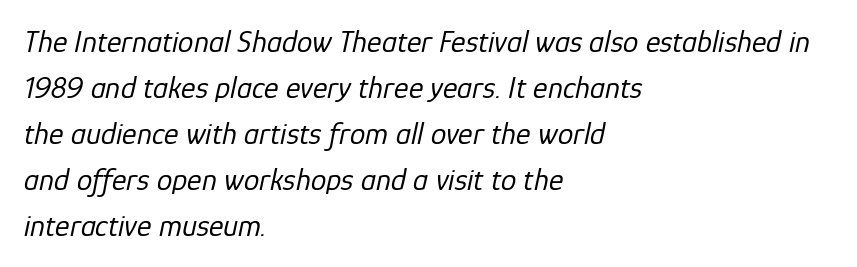
The image shows 31 px regular-weight type, italic (leaning right); set left-aligned, normal line spacing (1.48x), normal letter spacing, not underlined; low stroke contrast and a medium x-height.
